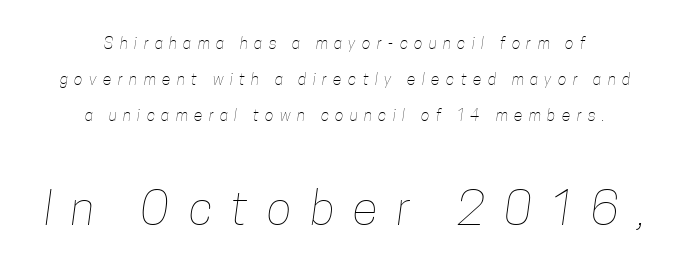
The image shows 47 px thin, condensed type; set centered, loose line spacing (2.24x), unusually wide letter spacing (+0.4 em), not underlined; the second (bottom) block is 2.94x larger; low stroke contrast and a medium x-height.
